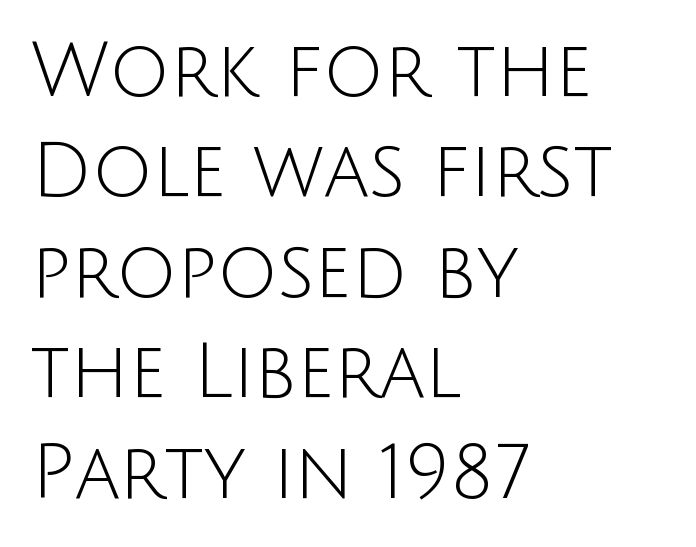
{"serif": "no", "italic": "no", "bold": "no", "weight": "light", "width": "normal", "stroke_contrast": "low", "x_height": "large", "monospaced": "no", "underline": "no", "align": "left", "line_spacing": "normal", "line_spacing_ratio": 1.34, "letter_spacing": "normal", "letter_spacing_em": 0.0, "glyph_px": 75}
